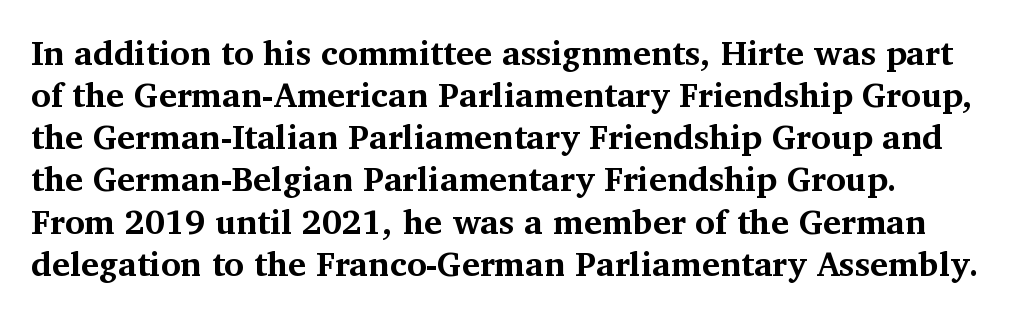
There is no visible air inserted between adjacent glyphs. Unlike italic type, these characters show no tilt at all. Note: serifs present on the glyphs. You could not count columns in this text — the font is proportionally spaced. The characters look thick and weighty, a clear bold.
